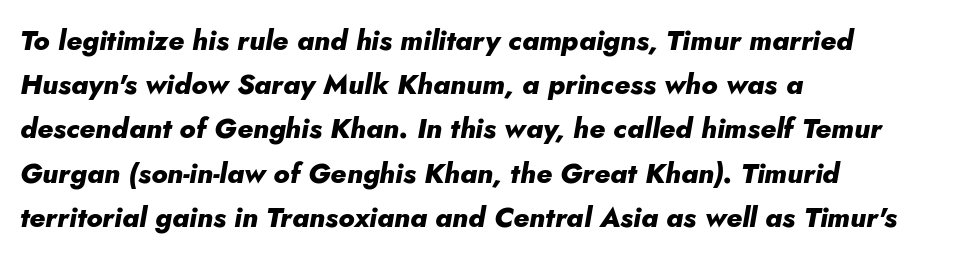
The image shows 28 px heavy type, italic (leaning right); set left-aligned, normal line spacing (1.58x), normal letter spacing, not underlined; low stroke contrast and a small x-height.
